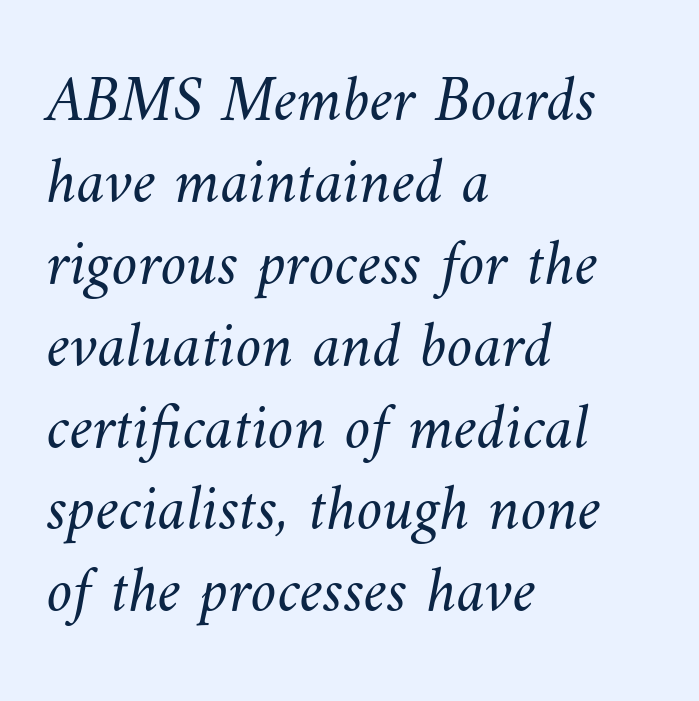
Q: Is the text bold? A: No.
Q: Is the text underlined? A: No.
Q: How is the paragraph aligned? A: Left-aligned.
Q: Is the spacing between letters normal or unusually wide? A: Normal.
Q: Is the spacing between lines tight, normal or loose? A: Normal.
Q: Width (condensed, normal, or wide)? A: Normal.
Q: Stroke contrast? A: Medium.
Q: x-height? A: Small.
Q: Monospaced? A: No.
